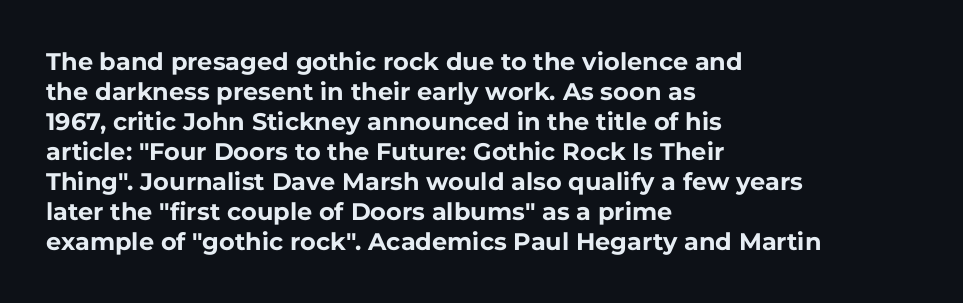
The image shows 24 px bold type, upright; set left-aligned, normal line spacing (1.25x), normal letter spacing, not underlined.
